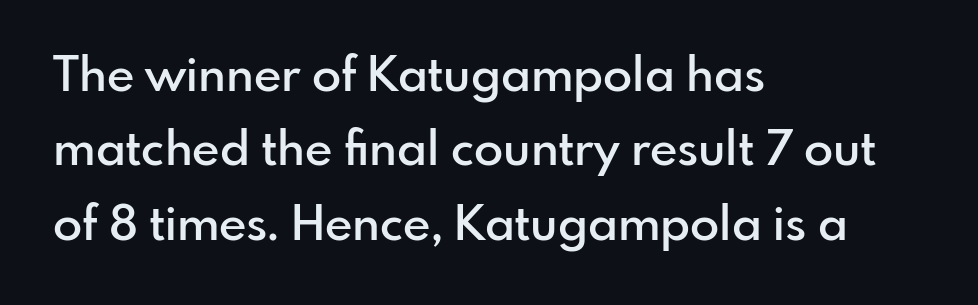
Q: Is the text bold? A: Semi-bold.
Q: Is the text italic (slanted)? A: No, it is upright.
Q: Is the typeface a serif or a sans-serif typeface? A: Sans-serif.
Q: Is the text underlined? A: No.
Q: How is the paragraph aligned? A: Left-aligned.
Q: Is the spacing between letters normal or unusually wide? A: Normal.
Q: Is the spacing between lines tight, normal or loose? A: Normal.
Q: Width (condensed, normal, or wide)? A: Normal.
Q: Stroke contrast? A: Low.
Q: x-height? A: Small.
Q: Monospaced? A: No.
